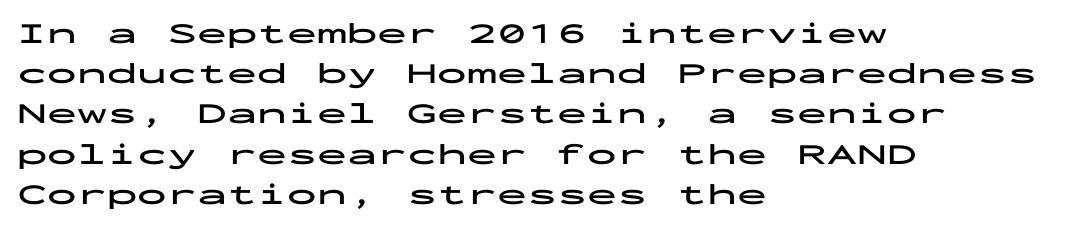
Compared with typical body copy, the letter spacing here is the same. Line beginnings align vertically; line endings do not. Fixed-width glyphs throughout — classic coding-font behaviour. Every character sits straight up, as roman type does. This block has exactly the height ordinary leading produces.
